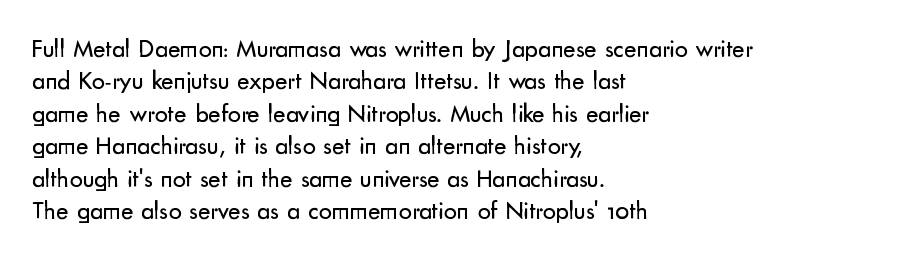
Q: Is the text bold? A: No.
Q: Is the text italic (slanted)? A: No, it is upright.
Q: Is the text underlined? A: No.
Q: How is the paragraph aligned? A: Left-aligned.
Q: Is the spacing between letters normal or unusually wide? A: Normal.
Q: Is the spacing between lines tight, normal or loose? A: Normal.
